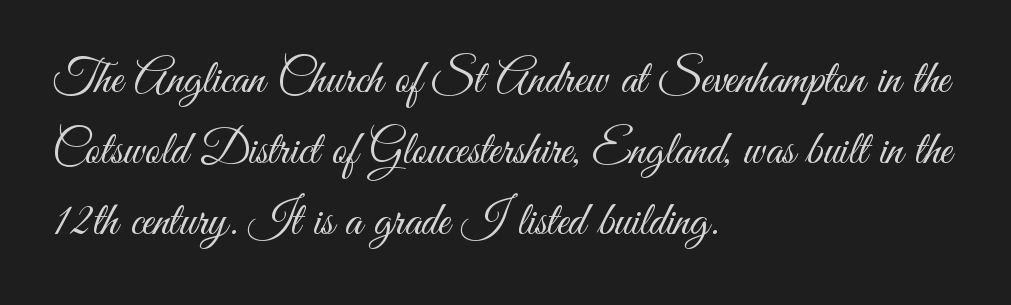
{"serif": "no", "bold": "no", "weight": "light", "width": "condensed", "stroke_contrast": "medium", "x_height": "small", "monospaced": "no", "underline": "no", "align": "left", "line_spacing": "normal", "line_spacing_ratio": 1.51, "letter_spacing": "normal", "letter_spacing_em": 0.0, "glyph_px": 47}
